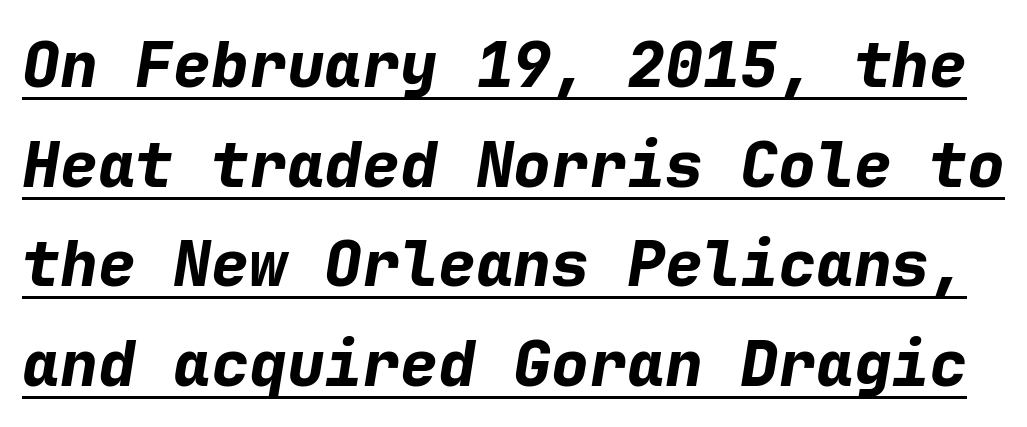
The image shows 63 px bold type, italic (leaning right), monospaced; set normal line spacing (1.58x), normal letter spacing, underlined; low stroke contrast and a medium x-height.
